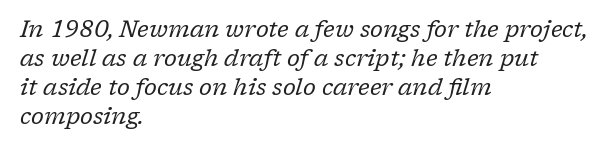
{"italic": "yes", "lean": "right", "slant_degrees": 17, "bold": "no", "underline": "no", "align": "left", "line_spacing": "normal", "line_spacing_ratio": 1.26, "letter_spacing": "normal", "letter_spacing_em": 0.0, "glyph_px": 23}
